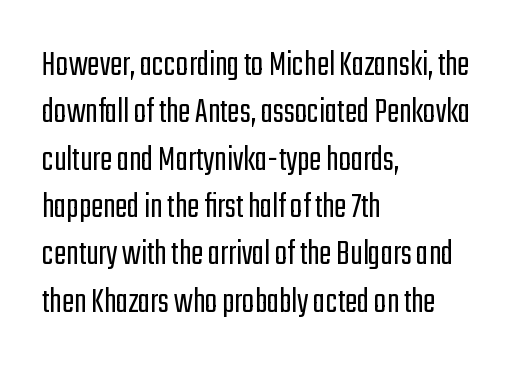
Unlike italic type, these characters show no tilt at all. Plain, unruled lines of type. Regular leading. The gaps between neighbouring characters are ordinary and unremarkable.
